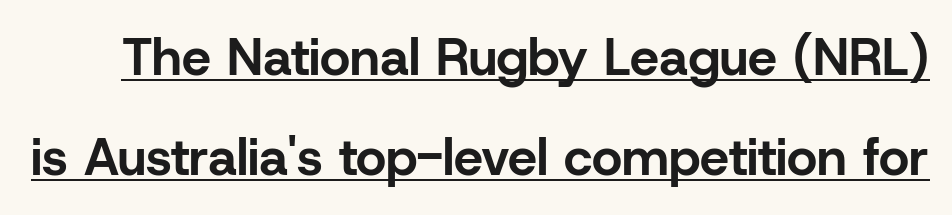
The image shows 52 px bold sans-serif type, upright; set loose line spacing (1.93x), normal letter spacing, underlined; low stroke contrast and a medium x-height.
